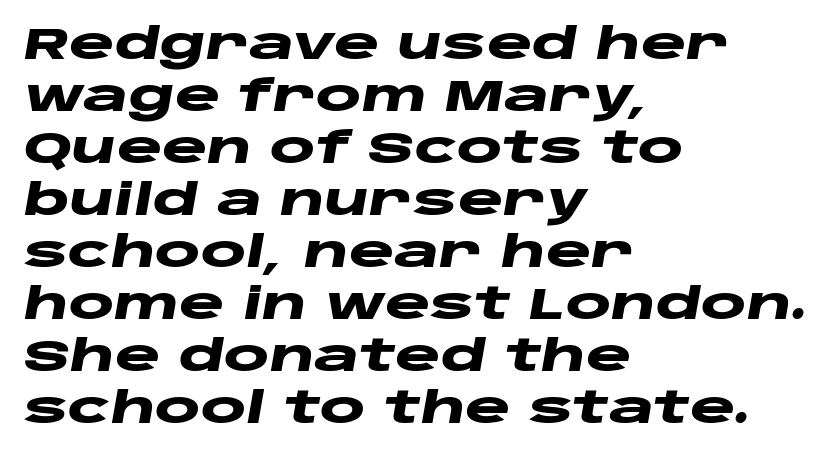
These lines are rendered in a variable-pitch font. Each glyph is drawn with heavy, bold strokes. Decoration check: the copy has no underline. The specimen reads as italic at a glance.
